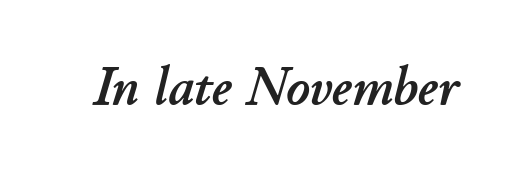
The image shows 56 px text type, italic (leaning right); set normal letter spacing, not underlined; low stroke contrast and a small x-height.
